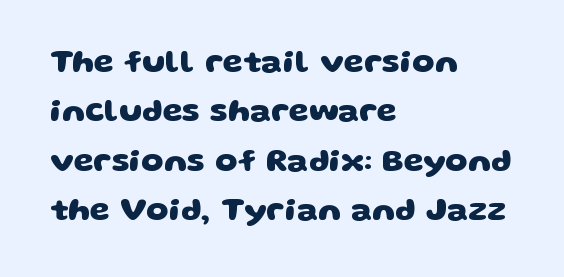
{"serif": "no", "bold": "yes", "weight": "heavy", "width": "wide", "stroke_contrast": "low", "x_height": "large", "monospaced": "no", "underline": "no", "align": "left", "line_spacing": "normal", "line_spacing_ratio": 1.54, "letter_spacing": "normal", "letter_spacing_em": 0.0, "glyph_px": 32}
